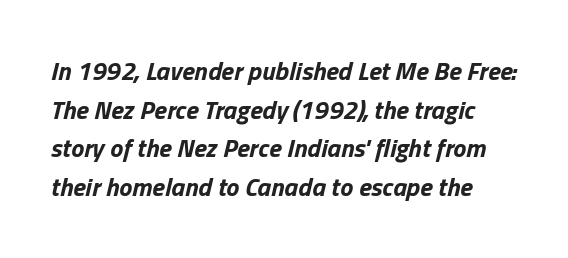
Q: Is the text bold? A: Yes.
Q: Is the text italic (slanted)? A: Yes, it leans right by about 13 degrees.
Q: Is the text underlined? A: No.
Q: Is the spacing between letters normal or unusually wide? A: Normal.
Q: Is the spacing between lines tight, normal or loose? A: Normal.
